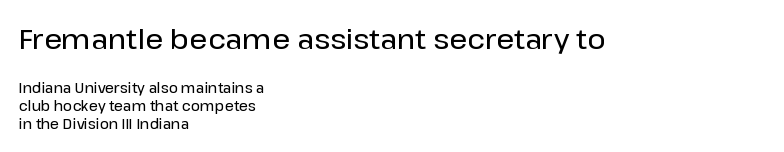
Q: Is the text italic (slanted)? A: No, it is upright.
Q: Is the typeface a serif or a sans-serif typeface? A: Sans-serif.
Q: Is the text underlined? A: No.
Q: How is the paragraph aligned? A: Left-aligned.
Q: Is the spacing between letters normal or unusually wide? A: Normal.
Q: Is the spacing between lines tight, normal or loose? A: Normal.
Q: Which block of text is set in a larger size, the first (top) or the second (bottom)? A: The first (top) one.
Q: Width (condensed, normal, or wide)? A: Normal.
Q: Stroke contrast? A: Low.
Q: x-height? A: Medium.
Q: Monospaced? A: No.
